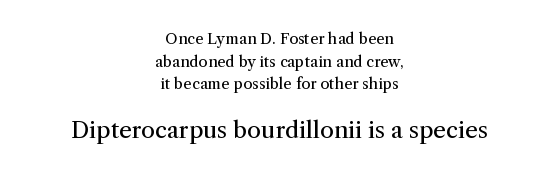
The passage shown begins with its smaller block and ends with its larger one. A typesetter would mark this as roman, not italic. Words float on clear page, feet unadorned. Weight: not bold — regular or lighter. The lines sit at an ordinary, default distance from one another.
